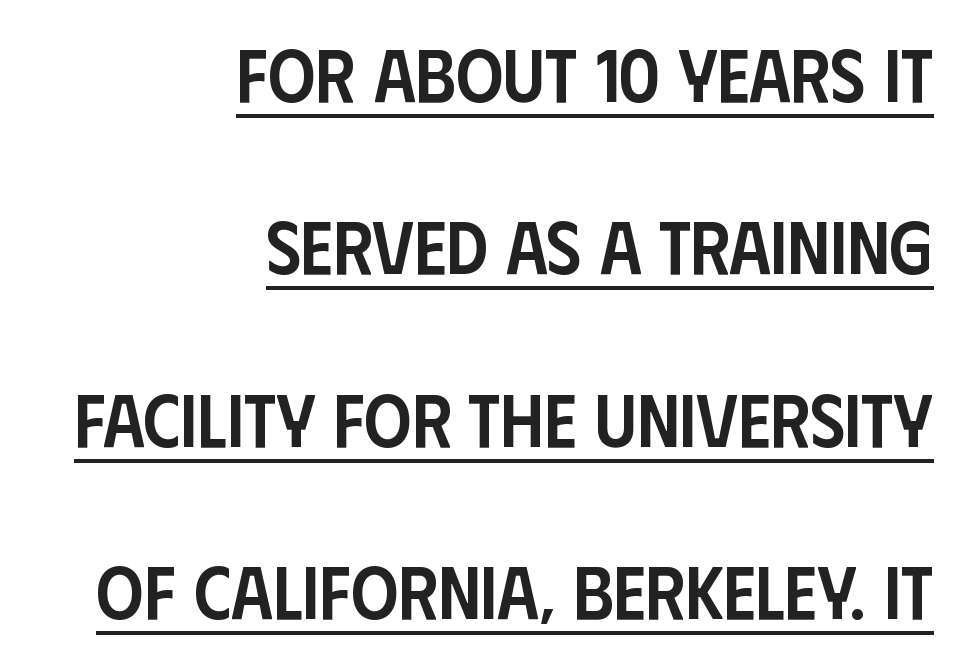
{"serif": "no", "italic": "no", "bold": "semi", "weight": "semibold", "width": "condensed", "stroke_contrast": "low", "x_height": "large", "monospaced": "no", "underline": "yes", "align": "right", "line_spacing": "loose", "line_spacing_ratio": 2.33, "letter_spacing": "normal", "letter_spacing_em": 0.0, "glyph_px": 74}
